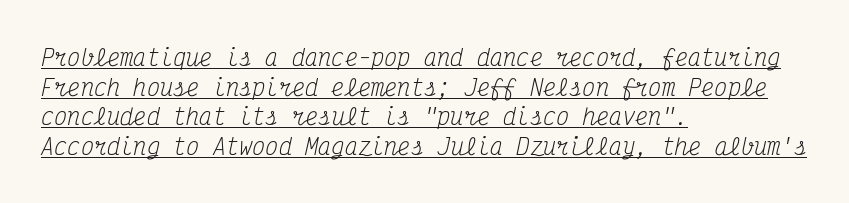
{"italic": "yes", "lean": "right", "slant_degrees": 12, "bold": "no", "underline": "yes", "align": "left", "line_spacing": "normal", "line_spacing_ratio": 1.35, "letter_spacing": "normal", "letter_spacing_em": 0.0, "glyph_px": 22}
